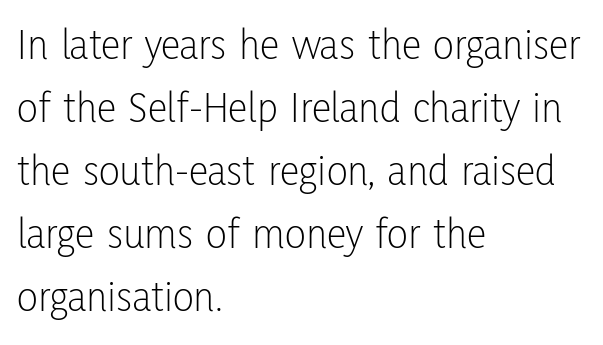
Q: Is the text bold? A: No.
Q: Is the text italic (slanted)? A: No, it is upright.
Q: Is the typeface a serif or a sans-serif typeface? A: Sans-serif.
Q: Is the text underlined? A: No.
Q: How is the paragraph aligned? A: Left-aligned.
Q: Is the spacing between letters normal or unusually wide? A: Normal.
Q: Is the spacing between lines tight, normal or loose? A: Normal.
Q: Width (condensed, normal, or wide)? A: Condensed.
Q: Stroke contrast? A: Low.
Q: x-height? A: Medium.
Q: Monospaced? A: No.
